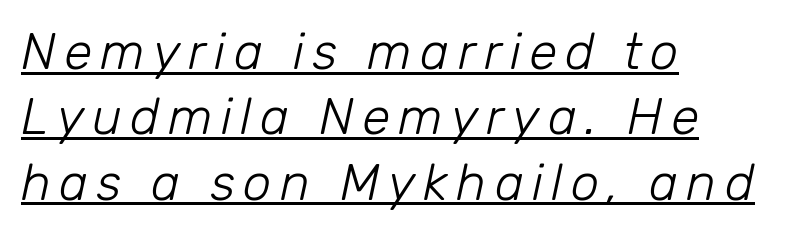
The image shows 51 px light type, italic (leaning right); set left-aligned, normal line spacing (1.28x), underlined; low stroke contrast and a medium x-height.
